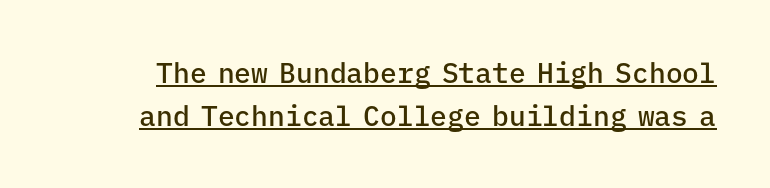
{"serif": "no", "italic": "no", "bold": "semi", "weight": "semibold", "width": "normal", "stroke_contrast": "low", "x_height": "medium", "monospaced": "yes", "underline": "yes", "line_spacing": "normal", "line_spacing_ratio": 1.53, "letter_spacing": "normal", "letter_spacing_em": 0.0, "glyph_px": 28}
